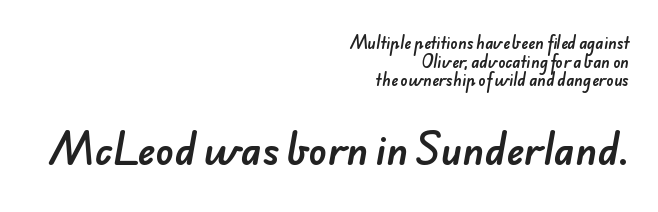
Q: Is the typeface a serif or a sans-serif typeface? A: Sans-serif.
Q: Is the text underlined? A: No.
Q: How is the paragraph aligned? A: Right-aligned.
Q: Is the spacing between letters normal or unusually wide? A: Normal.
Q: Is the spacing between lines tight, normal or loose? A: Normal.
Q: Which block of text is set in a larger size, the first (top) or the second (bottom)? A: The second (bottom) one.
Q: Width (condensed, normal, or wide)? A: Normal.
Q: Stroke contrast? A: Low.
Q: x-height? A: Small.
Q: Monospaced? A: No.
